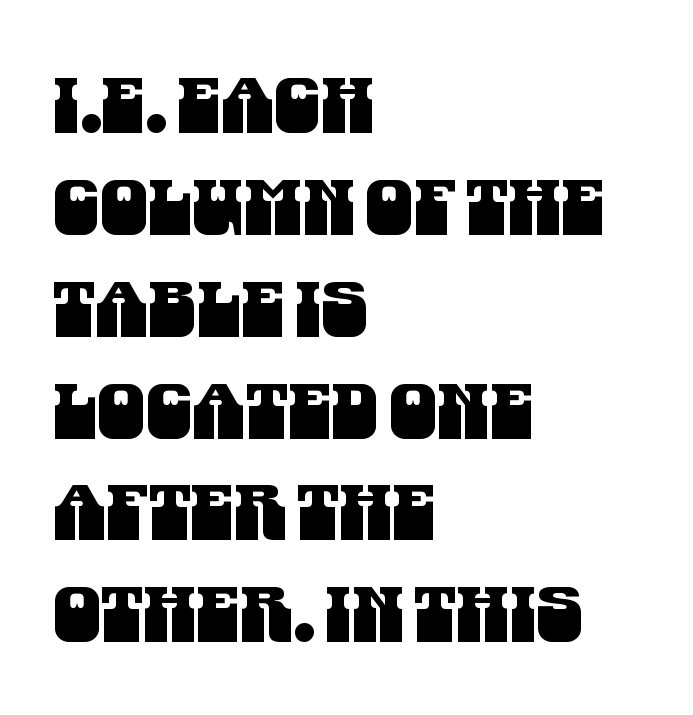
{"serif": "no", "width": "condensed", "stroke_contrast": "medium", "x_height": "large", "monospaced": "no", "underline": "no", "align": "left", "line_spacing": "normal", "line_spacing_ratio": 1.34, "letter_spacing": "normal", "letter_spacing_em": 0.0, "glyph_px": 76}
